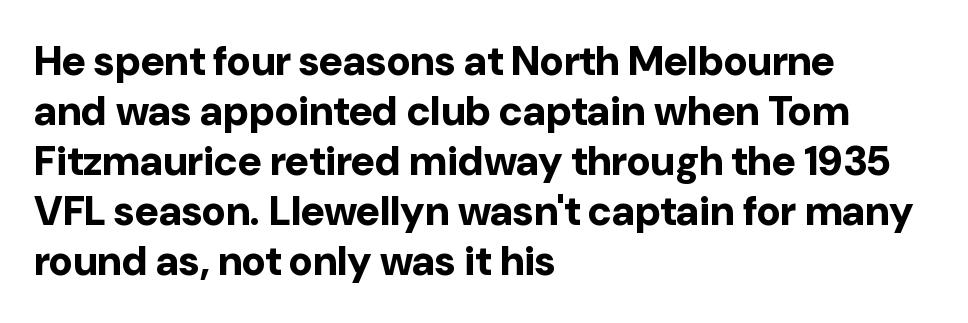
{"serif": "no", "italic": "no", "bold": "yes", "weight": "bold", "width": "normal", "stroke_contrast": "low", "x_height": "medium", "monospaced": "no", "underline": "no", "align": "left", "line_spacing_ratio": 1.22, "letter_spacing": "normal", "letter_spacing_em": 0.0, "glyph_px": 41}
